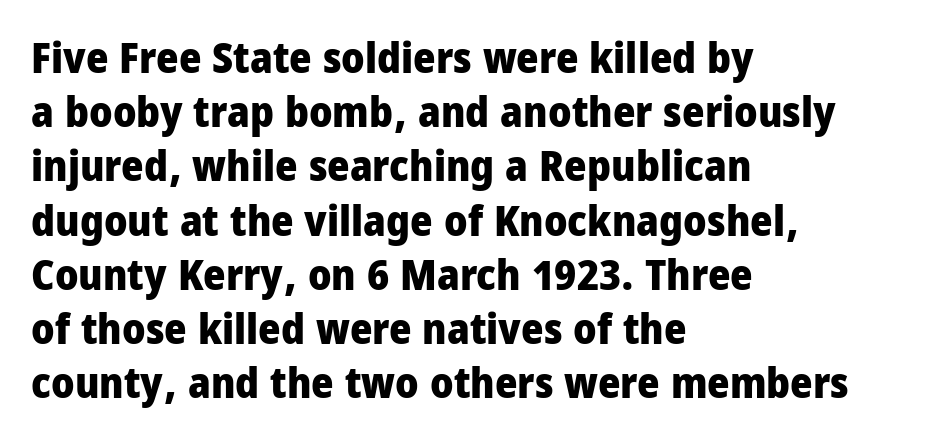
Bare-footed words on every line. Do the letters lean? They stand straight. In terms of letterform style, serifs are entirely absent. A classic flush-left, rag-right setting is used for this passage. You could not count columns in this text — the font is proportionally spaced. The passage shown stacks its lines at a standard gap.
